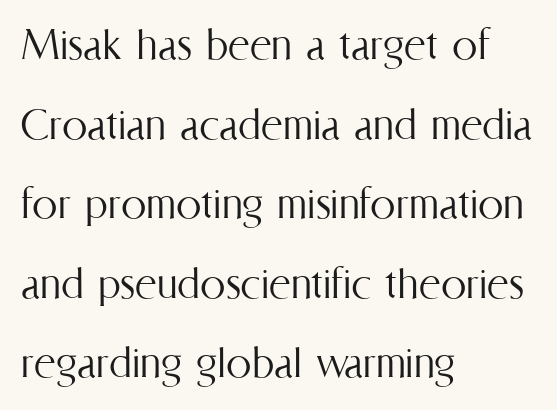
Note the varied advance widths — an 'i' is clearly narrower than an 'm'. Default kerning and tracking; the words read as compact shapes. In CSS terms this would be text-align: left. Any mark beneath the type? The region is blank.
